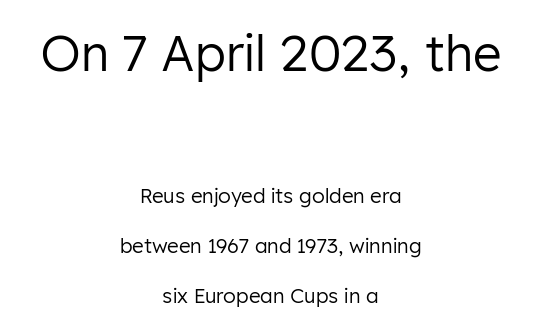
The image shows 49 px regular-weight sans-serif type, upright; set centered, loose line spacing (2.49x), normal letter spacing, not underlined; the first (top) block is 2.45x larger; low stroke contrast and a medium x-height.
